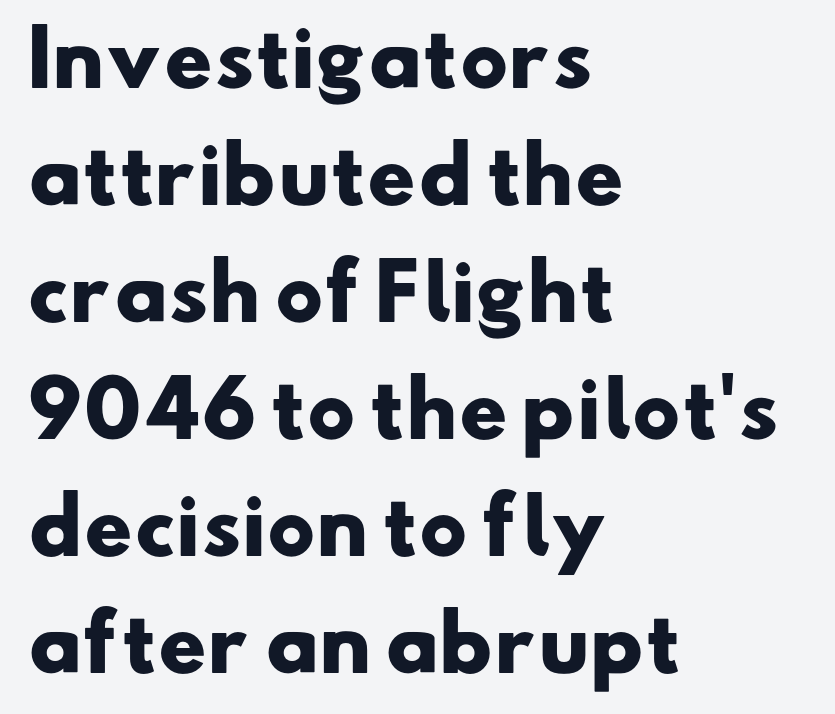
Q: Is the text bold? A: Yes.
Q: Is the typeface a serif or a sans-serif typeface? A: Sans-serif.
Q: Is the text underlined? A: No.
Q: How is the paragraph aligned? A: Left-aligned.
Q: Is the spacing between letters normal or unusually wide? A: Normal.
Q: Is the spacing between lines tight, normal or loose? A: Normal.
Q: Width (condensed, normal, or wide)? A: Wide.
Q: Stroke contrast? A: Low.
Q: x-height? A: Small.
Q: Monospaced? A: No.
